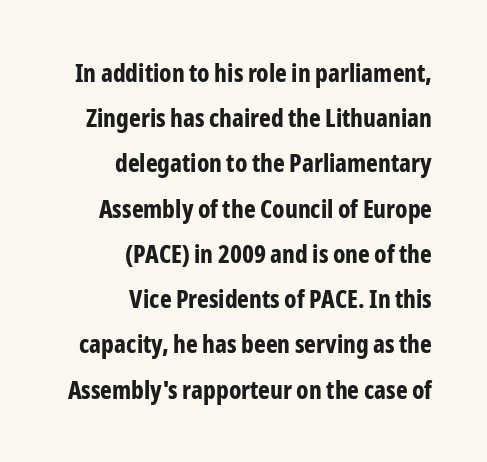
{"italic": "no", "bold": "yes", "underline": "no", "align": "right", "line_spacing_ratio": 1.81, "letter_spacing": "normal", "letter_spacing_em": 0.0, "glyph_px": 25}
